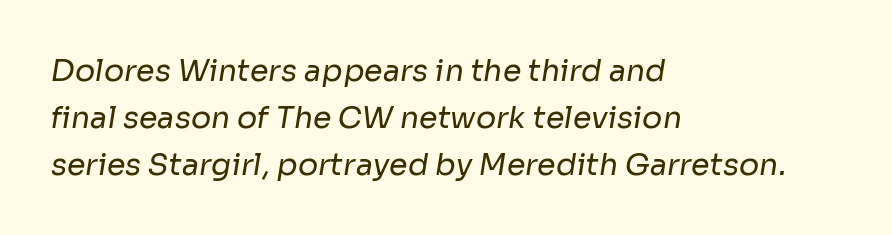
The image shows 30 px regular-weight sans-serif type; set left-aligned, normal line spacing (1.56x), normal letter spacing, not underlined; low stroke contrast and a medium x-height.
